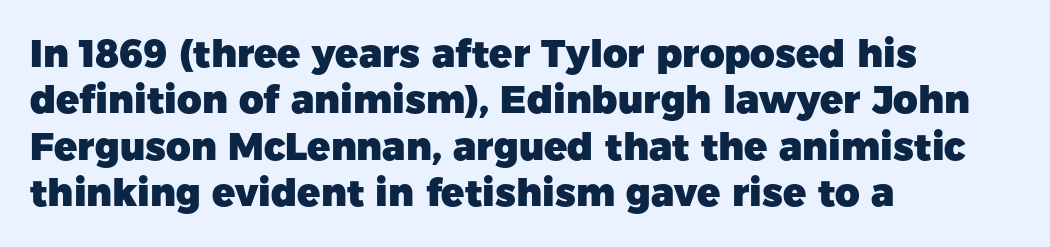
The passage is arranged the way most books set body copy — flush left. Looks like regular typesetting: each glyph gets only the width it needs. You could call the tracking neutral — neither tight nor loose. The words here are not underlined.
